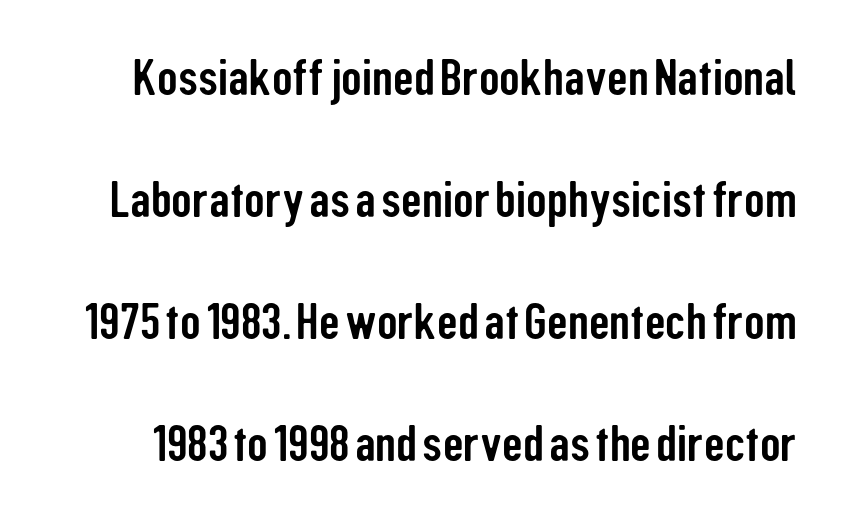
{"serif": "no", "italic": "no", "width": "condensed", "stroke_contrast": "low", "x_height": "medium", "monospaced": "no", "underline": "no", "line_spacing": "loose", "line_spacing_ratio": 2.39, "letter_spacing": "normal", "letter_spacing_em": 0.0, "glyph_px": 51}
